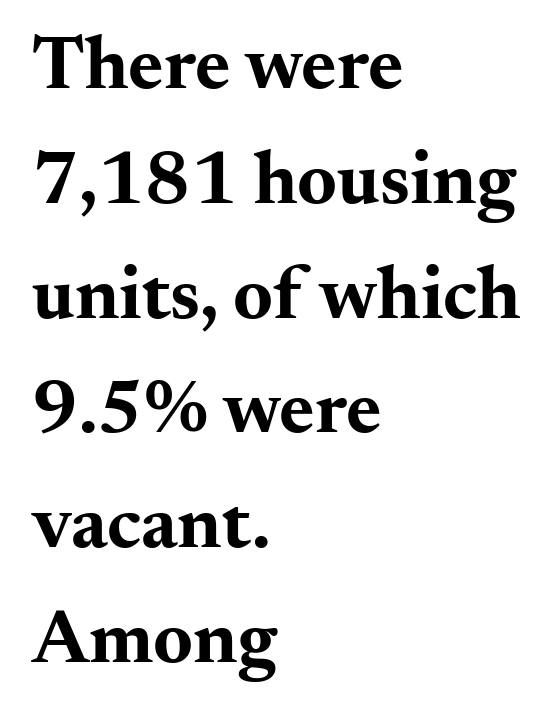
Q: Is the text bold? A: Yes.
Q: Is the text italic (slanted)? A: No, it is upright.
Q: Is the typeface a serif or a sans-serif typeface? A: Serif.
Q: Is the text underlined? A: No.
Q: How is the paragraph aligned? A: Left-aligned.
Q: Is the spacing between letters normal or unusually wide? A: Normal.
Q: Is the spacing between lines tight, normal or loose? A: Normal.
Q: Width (condensed, normal, or wide)? A: Wide.
Q: Stroke contrast? A: Medium.
Q: x-height? A: Small.
Q: Monospaced? A: No.
